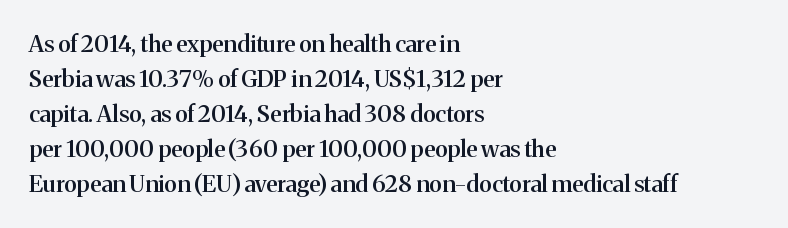
Teacher's note: observe the even left margin — that is flush-left alignment. The letters stand upright; this is a roman face. The string is rendered with underlining switched off. A somewhat darkened texture: the type is semibold rather than bold.
